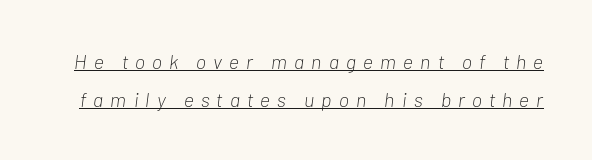
Q: Is the text bold? A: No.
Q: Is the text italic (slanted)? A: Yes, it leans right by about 7 degrees.
Q: Is the text underlined? A: Yes.
Q: Is the spacing between letters normal or unusually wide? A: Unusually wide.
Q: Is the spacing between lines tight, normal or loose? A: Loose.
